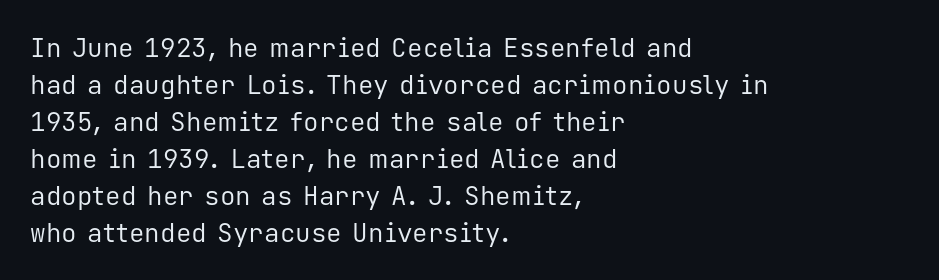
{"italic": "no", "bold": "no", "underline": "no", "align": "left", "line_spacing": "normal", "line_spacing_ratio": 1.42, "letter_spacing": "normal", "letter_spacing_em": 0.0, "glyph_px": 26}
